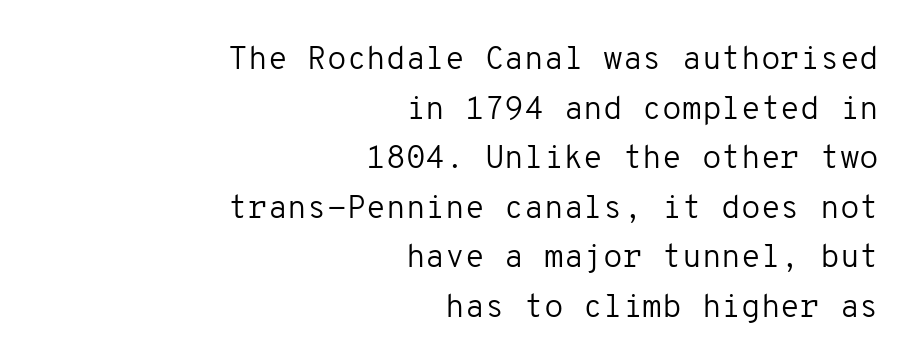
{"serif": "no", "italic": "no", "bold": "no", "weight": "regular", "width": "normal", "stroke_contrast": "low", "x_height": "medium", "monospaced": "yes", "underline": "no", "align": "right", "line_spacing": "normal", "line_spacing_ratio": 1.55, "letter_spacing": "normal", "letter_spacing_em": 0.0, "glyph_px": 32}
